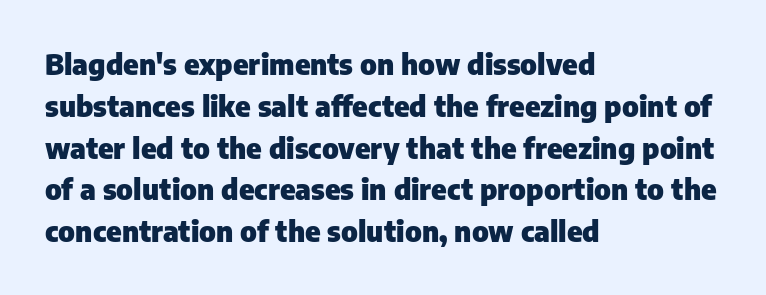
Q: Is the text bold? A: Yes.
Q: Is the text italic (slanted)? A: No, it is upright.
Q: Is the typeface a serif or a sans-serif typeface? A: Sans-serif.
Q: Is the text underlined? A: No.
Q: How is the paragraph aligned? A: Left-aligned.
Q: Is the spacing between letters normal or unusually wide? A: Normal.
Q: Is the spacing between lines tight, normal or loose? A: Normal.
Q: Width (condensed, normal, or wide)? A: Normal.
Q: Stroke contrast? A: Low.
Q: x-height? A: Medium.
Q: Monospaced? A: No.
